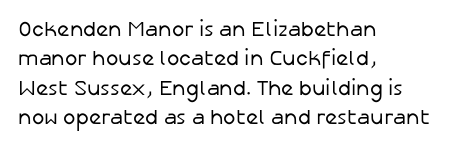
Q: Is the text bold? A: No.
Q: Is the text italic (slanted)? A: No, it is upright.
Q: Is the text underlined? A: No.
Q: How is the paragraph aligned? A: Left-aligned.
Q: Is the spacing between letters normal or unusually wide? A: Normal.
Q: Is the spacing between lines tight, normal or loose? A: Normal.
